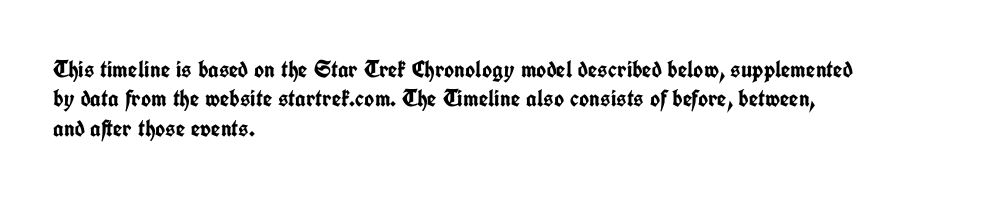
Check the space under the baseline: it is left empty. Words appear dense and cohesive because spacing is normal. Summary of weight: heavy, a full bold. Caption: multi-line text, flush left, ragged right.
